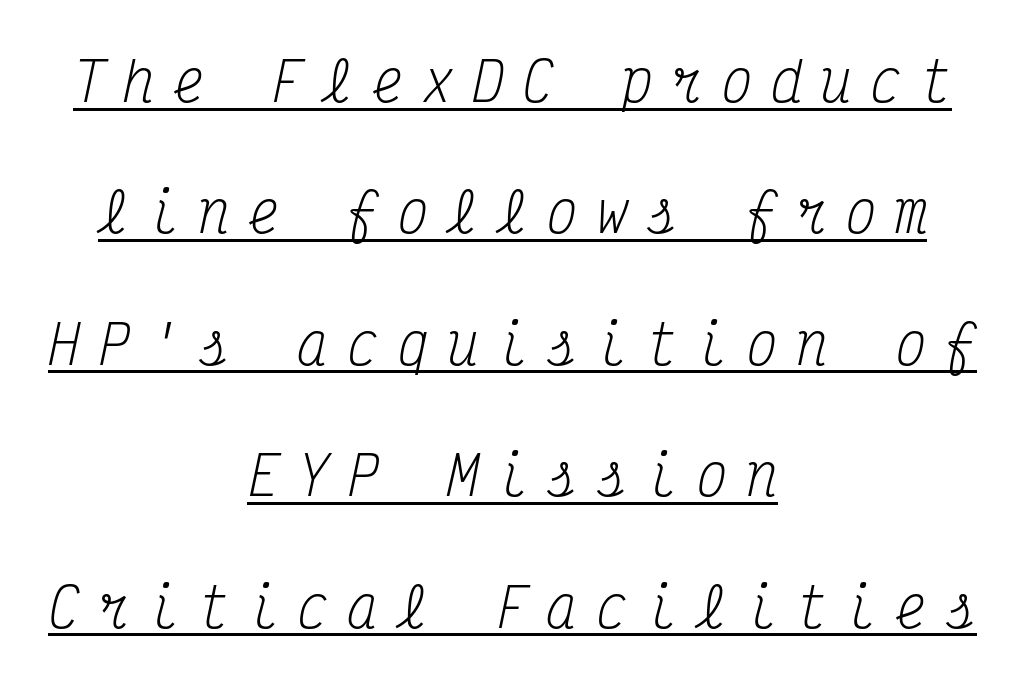
Note the uniform advance width — an 'i' takes as much space as an 'm'. Each line is balanced around a shared central axis. This sample uses expanded letter spacing, leaving extra air between glyphs. Honestly, the underline is the first thing you notice here. Letterform terminals end in serifs throughout the passage.
